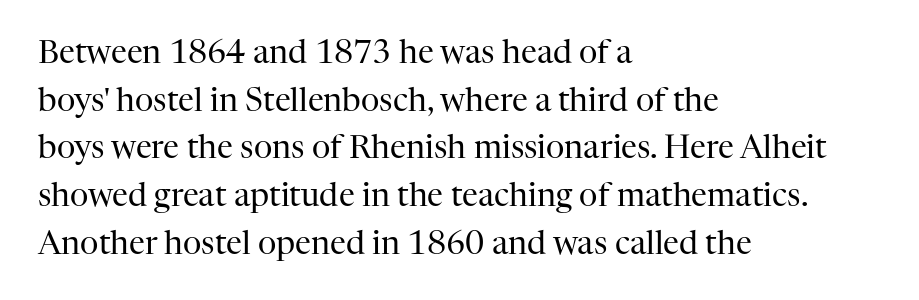
Check the space under the baseline: it is left empty. Bold? No — there's no thickening of the strokes. Evenly set lines give the paragraph a standard silhouette. A typesetter would label this face a serif.
